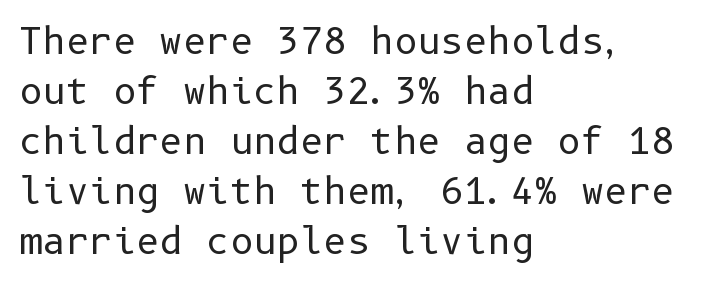
The typesetter chose a ragged-right arrangement here. Underlining? Definitely not there. This sample uses plain, unmodified letter spacing. The lettering holds an erect, upright posture throughout. The type family on display is of the sans-serif kind. Interline gaps are of average width in this sample.
